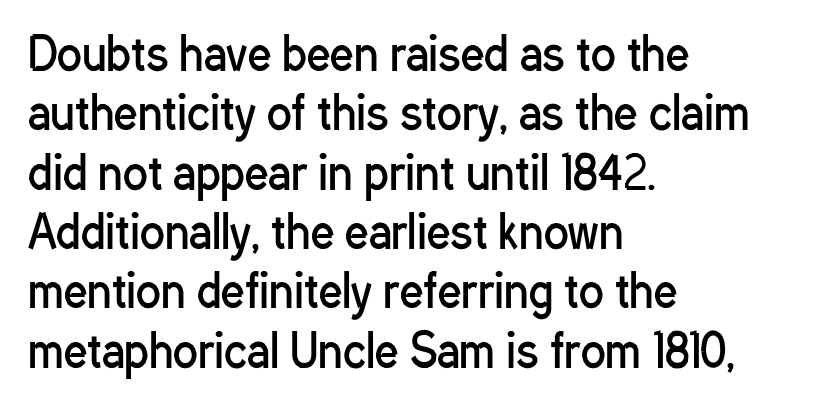
Q: Is the text bold? A: No.
Q: Is the text italic (slanted)? A: No, it is upright.
Q: Is the typeface a serif or a sans-serif typeface? A: Sans-serif.
Q: Is the text underlined? A: No.
Q: How is the paragraph aligned? A: Left-aligned.
Q: Is the spacing between letters normal or unusually wide? A: Normal.
Q: Is the spacing between lines tight, normal or loose? A: Normal.
Q: Width (condensed, normal, or wide)? A: Condensed.
Q: Stroke contrast? A: Low.
Q: x-height? A: Medium.
Q: Monospaced? A: No.
